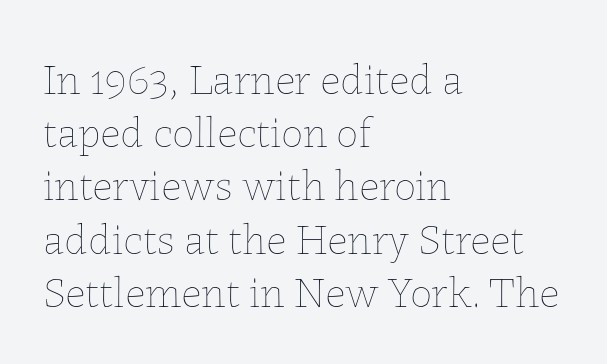
The image shows 44 px thin type, upright; set left-aligned, line spacing 1.21x, normal letter spacing, not underlined; low stroke contrast and a medium x-height.
